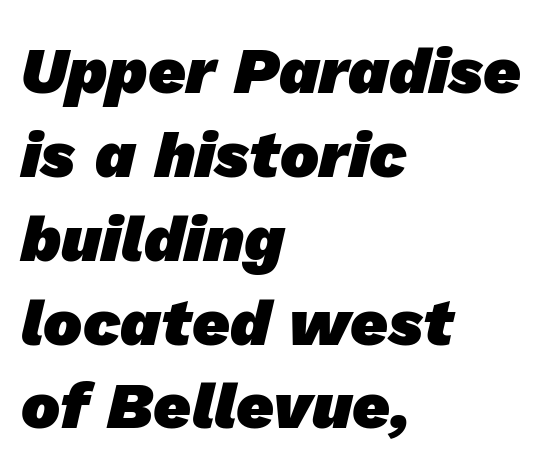
{"serif": "no", "bold": "yes", "weight": "heavy", "width": "normal", "stroke_contrast": "low", "x_height": "medium", "monospaced": "no", "underline": "no", "align": "left", "line_spacing": "normal", "line_spacing_ratio": 1.29, "letter_spacing": "normal", "letter_spacing_em": 0.0, "glyph_px": 65}
